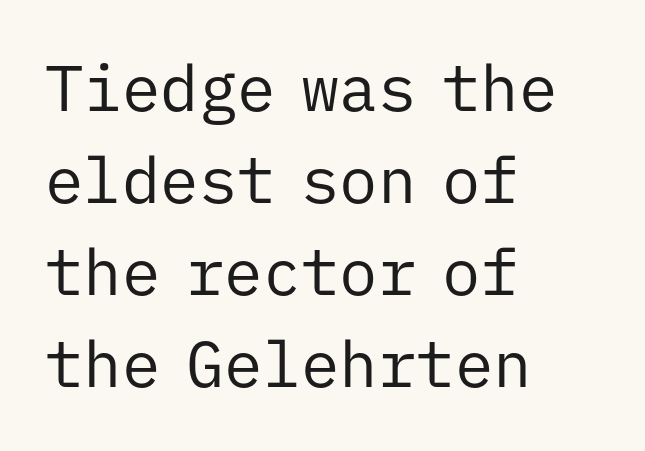
Ordinary non-slanted type is in use. Alignment: flush left. The typeface has the unassuming heft of standard copy or less. Note: no serifs on the glyphs. A typesetter would call this zero additional tracking. The lines sit at an ordinary, default distance from one another.
